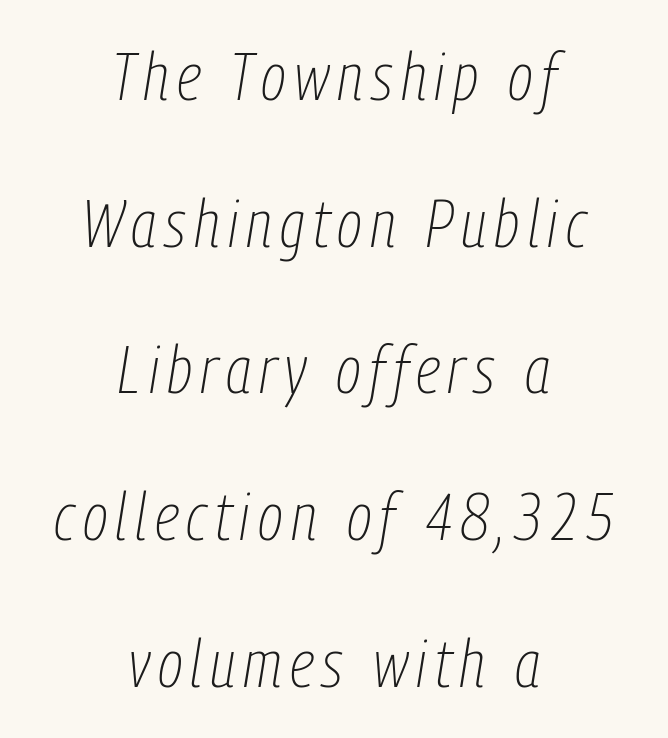
Q: Is the text bold? A: No.
Q: Is the text italic (slanted)? A: Yes, it leans right by about 9 degrees.
Q: Is the text underlined? A: No.
Q: How is the paragraph aligned? A: Centered.
Q: Is the spacing between lines tight, normal or loose? A: Loose.
Q: Width (condensed, normal, or wide)? A: Condensed.
Q: Stroke contrast? A: Low.
Q: x-height? A: Medium.
Q: Monospaced? A: No.
